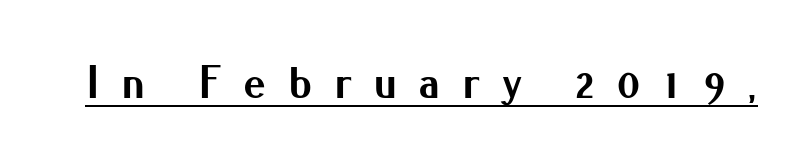
The image shows 46 px bold sans-serif type, upright; set unusually wide letter spacing (+0.47 em), underlined; medium stroke contrast and a small x-height.
